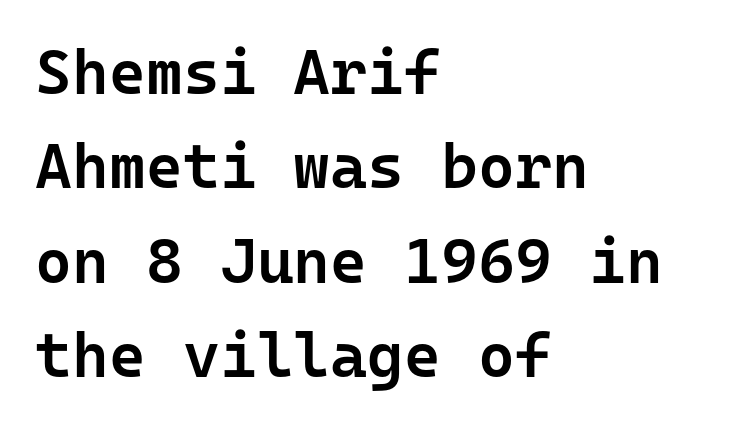
Q: Is the text bold? A: Semi-bold.
Q: Is the text italic (slanted)? A: No, it is upright.
Q: Is the typeface a serif or a sans-serif typeface? A: Sans-serif.
Q: Is the text underlined? A: No.
Q: How is the paragraph aligned? A: Left-aligned.
Q: Is the spacing between letters normal or unusually wide? A: Normal.
Q: Is the spacing between lines tight, normal or loose? A: Normal.
Q: Width (condensed, normal, or wide)? A: Normal.
Q: Stroke contrast? A: Low.
Q: x-height? A: Medium.
Q: Monospaced? A: Yes.
